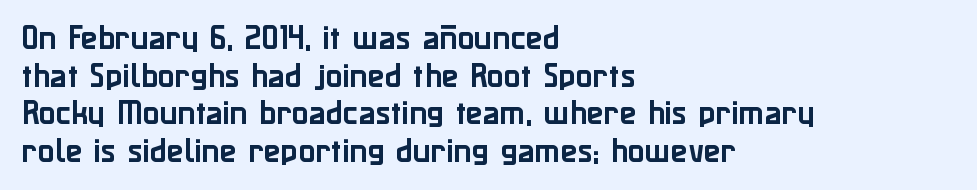
{"serif": "no", "italic": "no", "width": "normal", "stroke_contrast": "low", "x_height": "medium", "monospaced": "no", "underline": "no", "align": "left", "line_spacing": "normal", "line_spacing_ratio": 1.34, "letter_spacing": "normal", "letter_spacing_em": 0.0, "glyph_px": 28}
